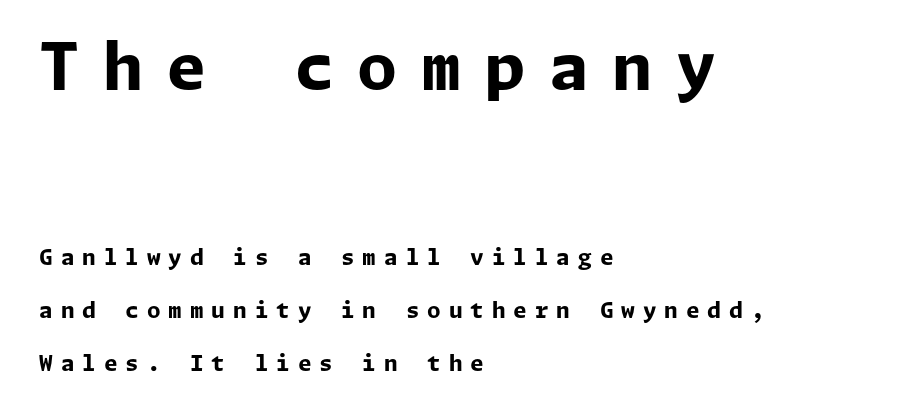
Q: Is the text bold? A: Yes.
Q: Is the text italic (slanted)? A: No, it is upright.
Q: Is the typeface a serif or a sans-serif typeface? A: Sans-serif.
Q: Is the text underlined? A: No.
Q: How is the paragraph aligned? A: Left-aligned.
Q: Is the spacing between letters normal or unusually wide? A: Unusually wide.
Q: Is the spacing between lines tight, normal or loose? A: Loose.
Q: Which block of text is set in a larger size, the first (top) or the second (bottom)? A: The first (top) one.
Q: Width (condensed, normal, or wide)? A: Normal.
Q: Stroke contrast? A: Low.
Q: x-height? A: Medium.
